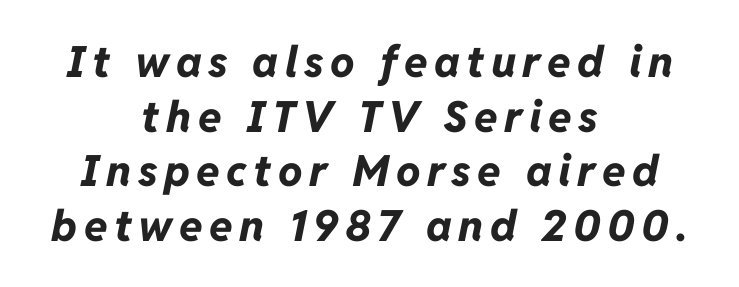
{"italic": "yes", "lean": "right", "slant_degrees": 11, "bold": "yes", "weight": "bold", "width": "normal", "stroke_contrast": "low", "x_height": "medium", "monospaced": "no", "underline": "no", "align": "center", "line_spacing": "normal", "line_spacing_ratio": 1.27, "glyph_px": 43}
